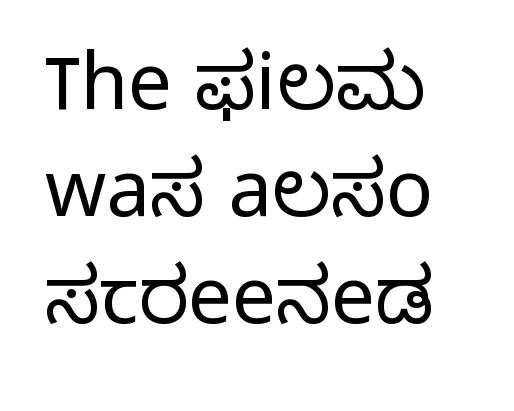
When letters stand straight like this, we call the style roman or upright. Notice how descenders clear the ascenders below comfortably — that's standard leading. Each stroke keeps to a modest, everyday thickness or less. Classification — sans serif. Rule under the text: the space is simply empty. Here the glyphs are tracked normally, forming tight word shapes.
